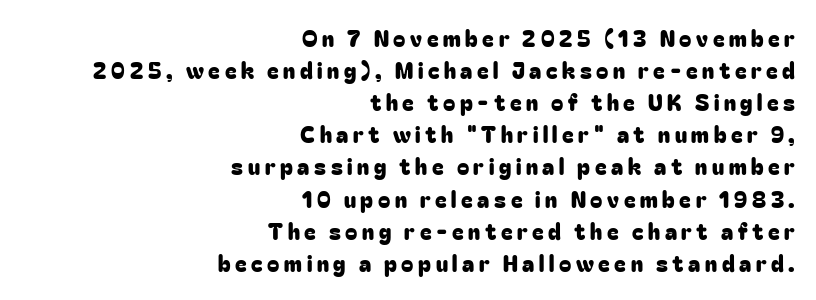
The letterforms stand isolated, each surrounded by extra space. Line endings align vertically; line beginnings do not. This is roman type, the default non-slanted kind. A typesetter would call this leading conventional body-copy spacing.
